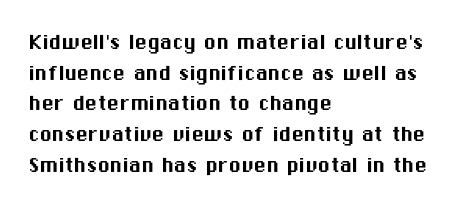
Which margin do the lines hug? The left one — the right edge is uneven. Bare-footed words on every line. Here the glyphs are tracked normally, forming tight word shapes. Does the lettering tilt? It doesn't — this is upright.
